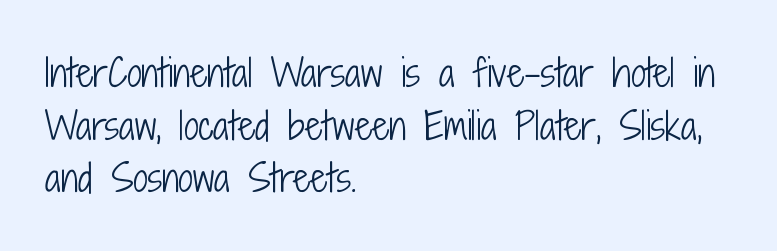
The image shows 37 px light, condensed sans-serif type, upright; set left-aligned, normal line spacing (1.42x), normal letter spacing, not underlined; low stroke contrast and a medium x-height.
